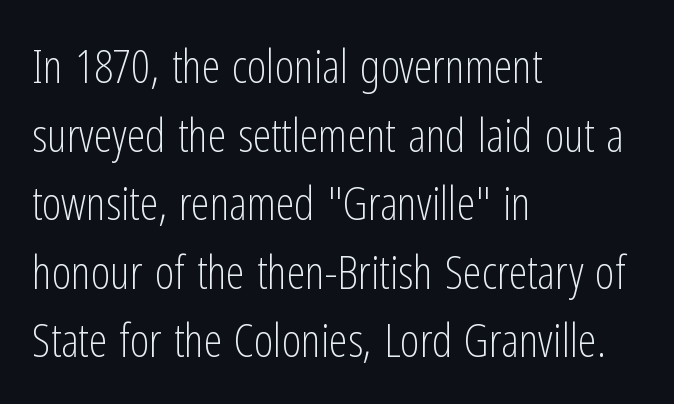
The image shows 47 px light, condensed sans-serif type, upright; set left-aligned, normal line spacing (1.46x), normal letter spacing, not underlined; low stroke contrast and a medium x-height.
